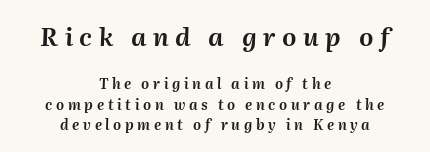
The image shows 25 px text type, italic (leaning right); set centered, normal line spacing (1.46x), unusually wide letter spacing (+0.26 em), not underlined; the first (top) block is 1.79x larger.
